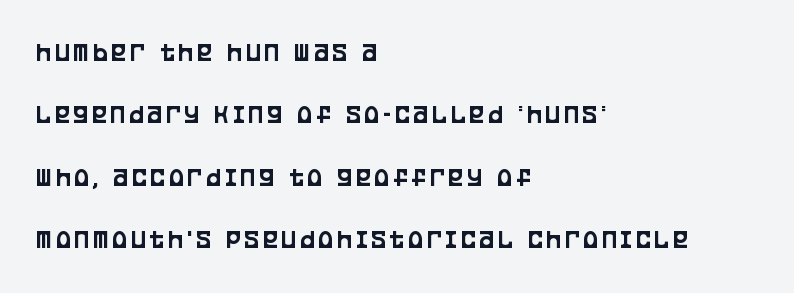
Posture: vertical. The rendering uses a large line-height, opening up the rows. Type without underlining. The compositor pushed each line to the left boundary.
